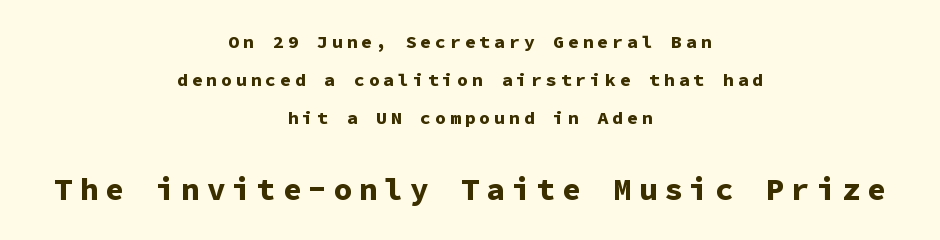
Lines of text with bare space underneath. The more generous point size was reserved for the lower chunk. Characters follow at a spacing far wider than the type designer built in. Its strokes are broad and dark, the hallmark of bold type. Casual observation: everything's sitting right in the middle.
